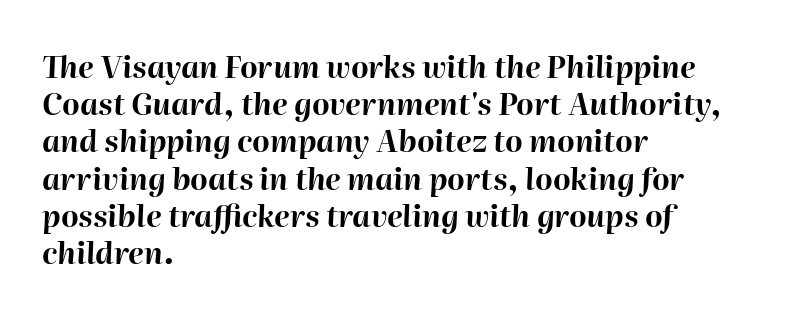
Do the characters align in a grid? No, the font is proportional. This is oblique type, the kind used for emphasis or titles. The face used here is rendered with its standard letterfit. The lines are quadded left.
